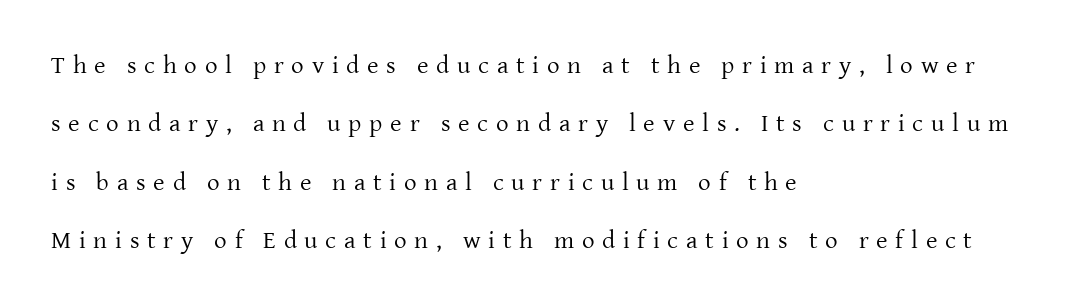
Q: Is the text bold? A: No.
Q: Is the text italic (slanted)? A: No, it is upright.
Q: Is the text underlined? A: No.
Q: How is the paragraph aligned? A: Left-aligned.
Q: Is the spacing between letters normal or unusually wide? A: Unusually wide.
Q: Is the spacing between lines tight, normal or loose? A: Loose.
